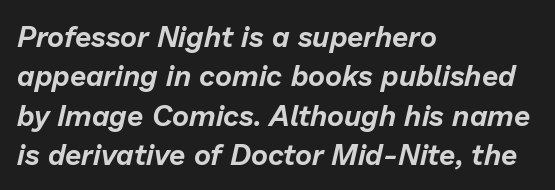
Q: Is the text italic (slanted)? A: Yes, it leans right by about 13 degrees.
Q: Is the text underlined? A: No.
Q: How is the paragraph aligned? A: Left-aligned.
Q: Is the spacing between letters normal or unusually wide? A: Normal.
Q: Is the spacing between lines tight, normal or loose? A: Normal.
Q: Width (condensed, normal, or wide)? A: Normal.
Q: Stroke contrast? A: Low.
Q: x-height? A: Medium.
Q: Monospaced? A: No.
